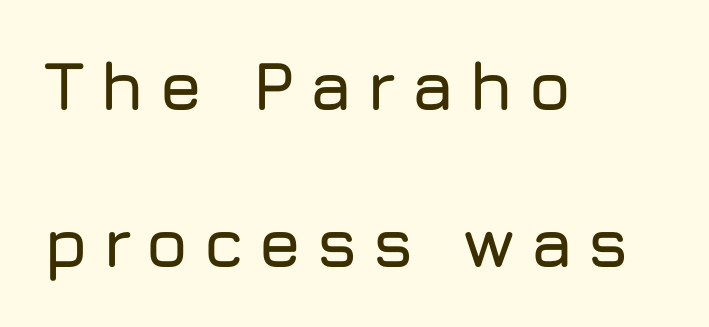
{"serif": "no", "italic": "no", "width": "normal", "stroke_contrast": "low", "x_height": "medium", "monospaced": "no", "underline": "no", "align": "left", "line_spacing": "loose", "line_spacing_ratio": 2.28, "letter_spacing": "wide", "letter_spacing_em": 0.2, "glyph_px": 69}
